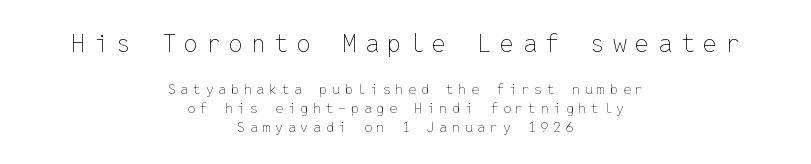
{"italic": "no", "bold": "no", "underline": "no", "align": "center", "line_spacing": "normal", "line_spacing_ratio": 1.34, "letter_spacing": "wide", "letter_spacing_em": 0.34, "larger_block": "first", "size_ratio": 1.79, "glyph_px": 25}
